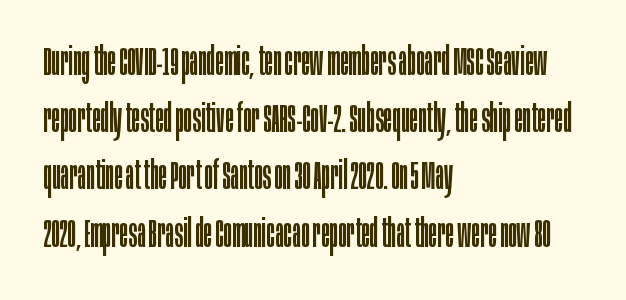
Weight class: somewhere from thin through regular. Glance below the letters and you will spot only blank space. Leftover space on each line is placed entirely after the last word. The type family on display is of the sans-serif kind. Rendered with straight, roman letterforms.
